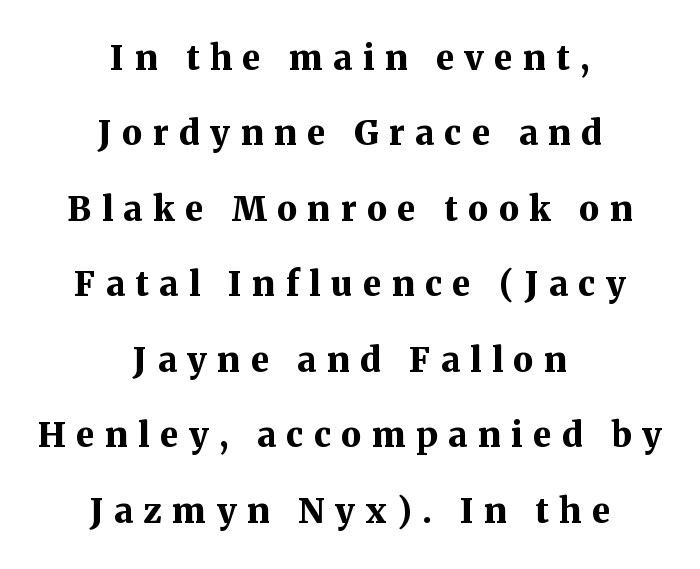
Q: Is the text bold? A: Yes.
Q: Is the text italic (slanted)? A: No, it is upright.
Q: Is the typeface a serif or a sans-serif typeface? A: Serif.
Q: Is the text underlined? A: No.
Q: How is the paragraph aligned? A: Centered.
Q: Is the spacing between letters normal or unusually wide? A: Unusually wide.
Q: Is the spacing between lines tight, normal or loose? A: Loose.
Q: Width (condensed, normal, or wide)? A: Normal.
Q: Stroke contrast? A: Medium.
Q: x-height? A: Medium.
Q: Monospaced? A: No.
